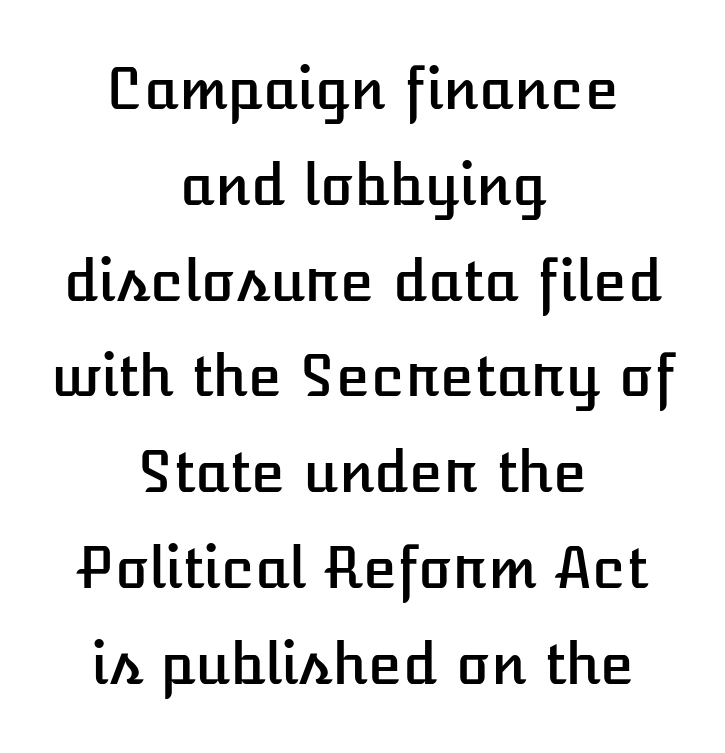
The lines are quadded center. The space directly below the letters is spotless. This sample uses plain, unmodified letter spacing. The typography opts for an upright posture over an oblique one. Note the varied advance widths — an 'i' is clearly narrower than an 'm'.
